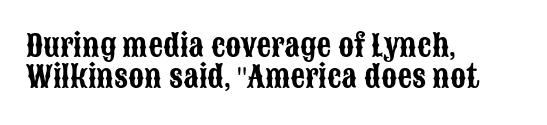
{"serif": "no", "italic": "no", "width": "condensed", "stroke_contrast": "low", "x_height": "large", "monospaced": "no", "underline": "no", "align": "left", "line_spacing": "tight", "line_spacing_ratio": 1.07, "letter_spacing": "normal", "letter_spacing_em": 0.0, "glyph_px": 29}
